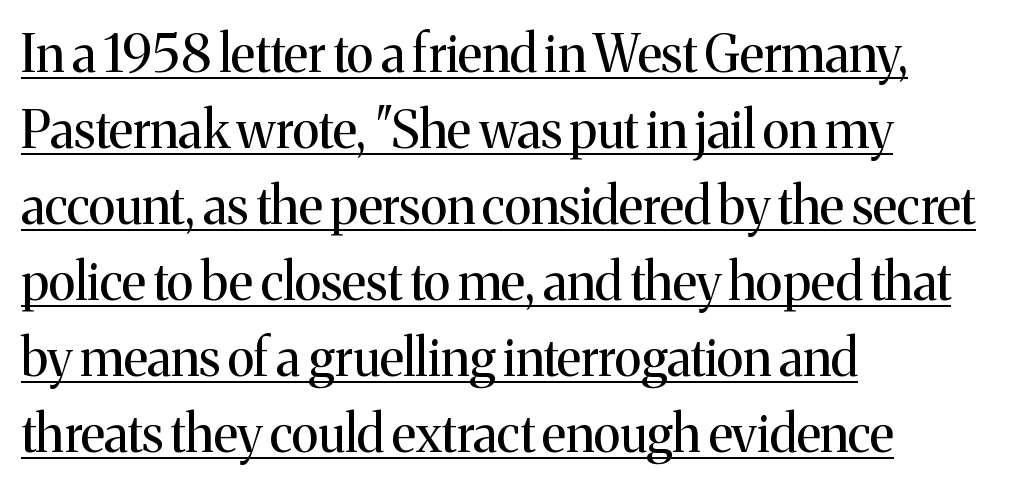
Italic: no, the glyphs are upright roman. Horizontal bands of white between lines are of average thickness. What decoration does the sample have? An underline. Which margin do the lines hug? The left one — the right edge is uneven. The typesetting does not lean heavy: it is not bold.
